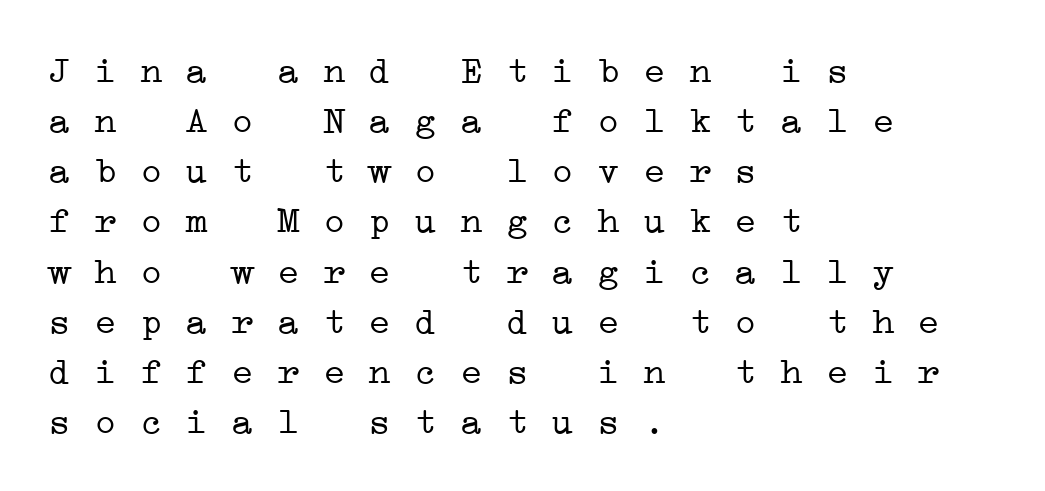
Q: Is the text bold? A: No.
Q: Is the typeface a serif or a sans-serif typeface? A: Serif.
Q: Is the text underlined? A: No.
Q: How is the paragraph aligned? A: Left-aligned.
Q: Is the spacing between letters normal or unusually wide? A: Normal.
Q: Is the spacing between lines tight, normal or loose? A: Normal.
Q: Width (condensed, normal, or wide)? A: Wide.
Q: Stroke contrast? A: Low.
Q: x-height? A: Medium.
Q: Monospaced? A: Yes.
